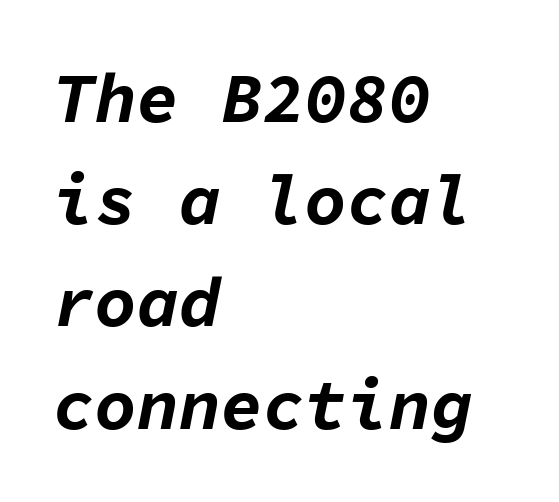
Regular leading. These lines are rendered in a fixed-pitch font. Characters follow at the spacing the type designer built in. Looking at the ascenders, they clearly lean. Bold? Absolutely — the strokes are thick and heavy. Underlining? Definitely not there.
